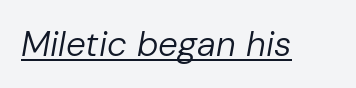
{"italic": "yes", "lean": "right", "slant_degrees": 10, "bold": "no", "weight": "regular", "width": "normal", "stroke_contrast": "low", "x_height": "medium", "monospaced": "no", "underline": "yes", "letter_spacing": "normal", "letter_spacing_em": 0.0, "glyph_px": 35}
